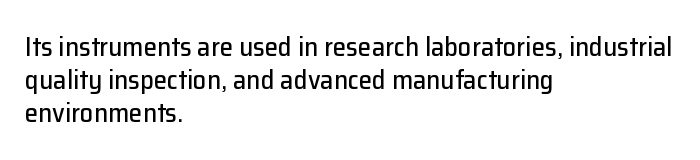
Every row of glyphs begins at an identical x-position on the left. These lines were composed using upright roman letters. Standard letterfit; no display-style spreading of the glyphs. The glyphs are unaccompanied by any horizontal stroke below them.
